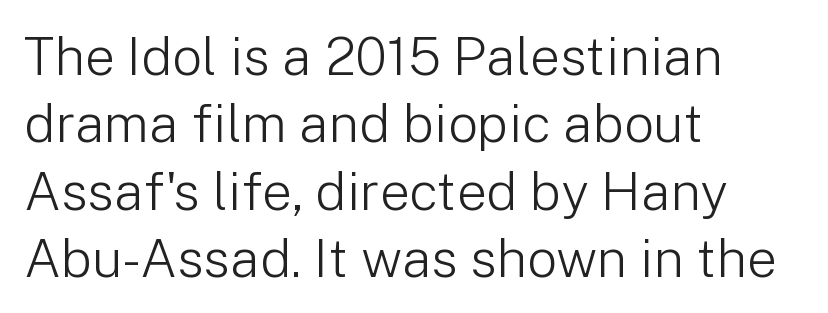
Q: Is the text bold? A: No.
Q: Is the text italic (slanted)? A: No, it is upright.
Q: Is the typeface a serif or a sans-serif typeface? A: Sans-serif.
Q: Is the text underlined? A: No.
Q: How is the paragraph aligned? A: Left-aligned.
Q: Is the spacing between letters normal or unusually wide? A: Normal.
Q: Is the spacing between lines tight, normal or loose? A: Normal.
Q: Width (condensed, normal, or wide)? A: Normal.
Q: Stroke contrast? A: Low.
Q: x-height? A: Medium.
Q: Monospaced? A: No.
